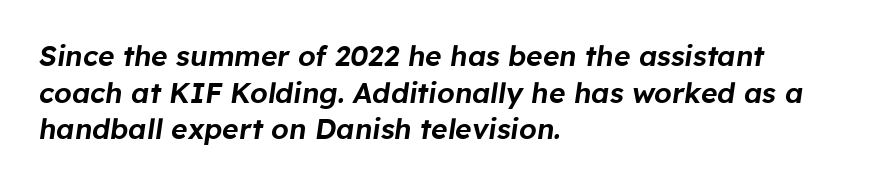
The image shows 28 px text type, italic (leaning right); set left-aligned, normal line spacing (1.31x), normal letter spacing, not underlined; low stroke contrast and a medium x-height.
